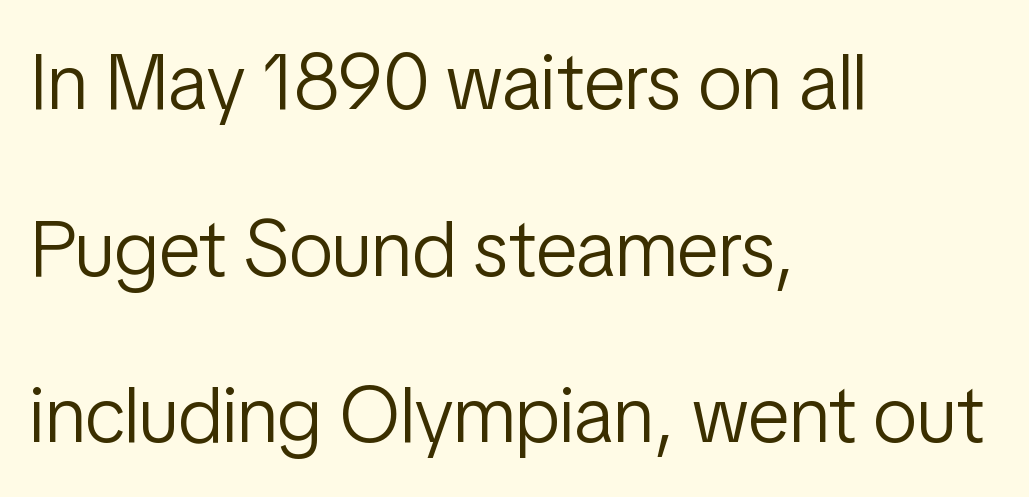
Is this a fixed-width face? No — the glyphs have proportional, varying widths. Stems and bowls with no extra thickness — not bold. Nothing unusual about the tracking: characters are spaced as the font intends. Widely set lines give the paragraph a tall, airy silhouette. Notice how the stems are strictly vertical — no italics here. This sample uses a sans-serif face.
